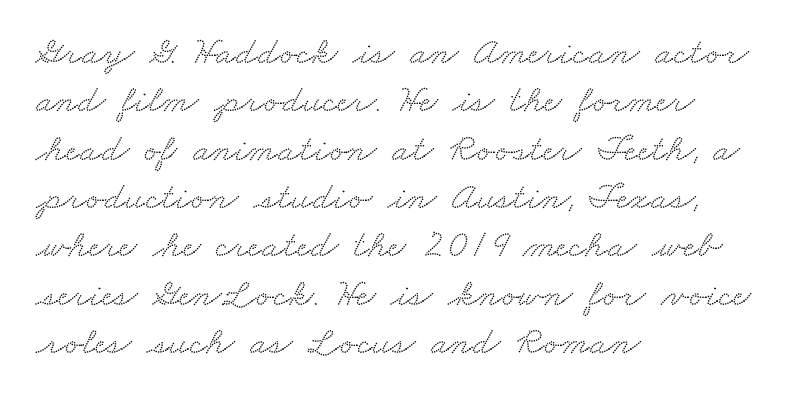
{"serif": "yes", "width": "wide", "stroke_contrast": "medium", "x_height": "small", "monospaced": "no", "underline": "no", "align": "left", "line_spacing_ratio": 1.24, "letter_spacing": "normal", "letter_spacing_em": 0.0, "glyph_px": 39}
